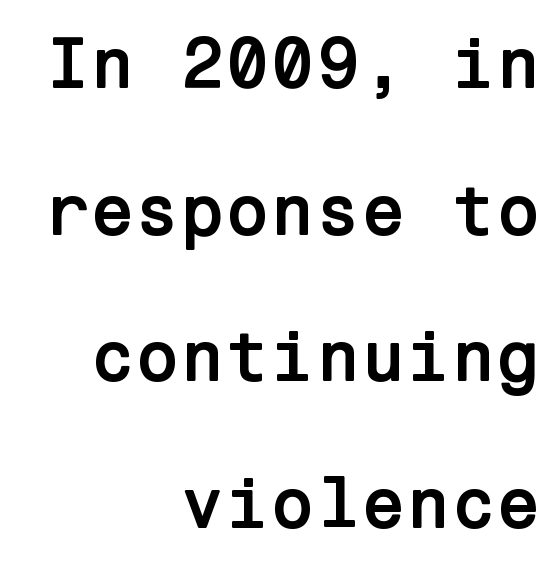
Q: Is the text bold? A: Yes.
Q: Is the text italic (slanted)? A: No, it is upright.
Q: Is the typeface a serif or a sans-serif typeface? A: Sans-serif.
Q: Is the text underlined? A: No.
Q: How is the paragraph aligned? A: Right-aligned.
Q: Is the spacing between letters normal or unusually wide? A: Normal.
Q: Is the spacing between lines tight, normal or loose? A: Loose.
Q: Width (condensed, normal, or wide)? A: Normal.
Q: Stroke contrast? A: Low.
Q: x-height? A: Medium.
